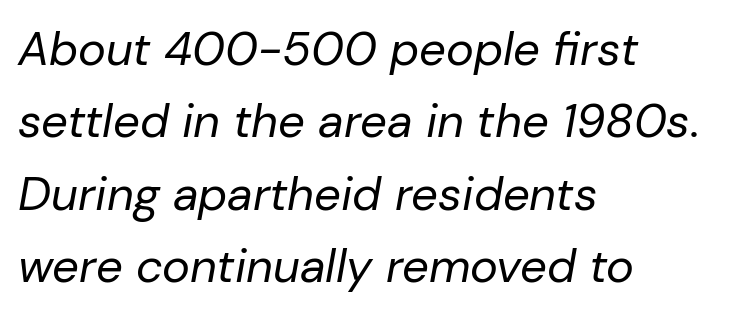
{"italic": "yes", "lean": "right", "slant_degrees": 10, "bold": "no", "weight": "regular", "width": "normal", "stroke_contrast": "low", "x_height": "medium", "monospaced": "no", "underline": "no", "align": "left", "line_spacing": "normal", "line_spacing_ratio": 1.54, "letter_spacing": "normal", "letter_spacing_em": 0.0, "glyph_px": 47}
